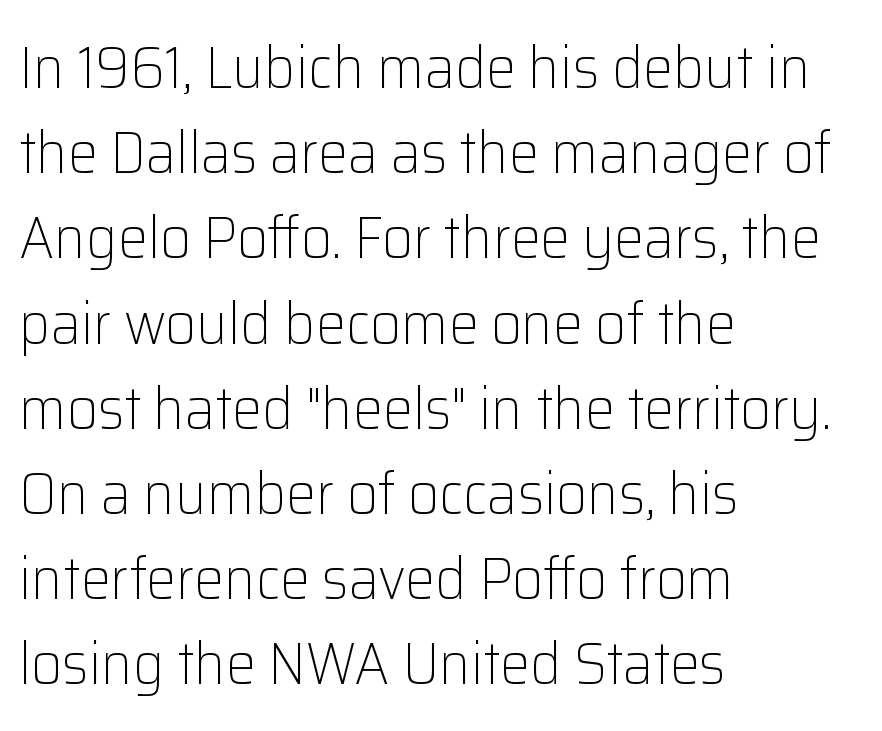
Q: Is the text bold? A: No.
Q: Is the text italic (slanted)? A: No, it is upright.
Q: Is the typeface a serif or a sans-serif typeface? A: Sans-serif.
Q: Is the text underlined? A: No.
Q: How is the paragraph aligned? A: Left-aligned.
Q: Is the spacing between letters normal or unusually wide? A: Normal.
Q: Is the spacing between lines tight, normal or loose? A: Normal.
Q: Width (condensed, normal, or wide)? A: Normal.
Q: Stroke contrast? A: Low.
Q: x-height? A: Medium.
Q: Monospaced? A: No.
